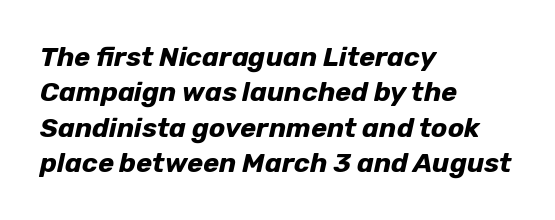
Q: Is the text bold? A: Yes.
Q: Is the text italic (slanted)? A: Yes, it leans right by about 12 degrees.
Q: Is the text underlined? A: No.
Q: How is the paragraph aligned? A: Left-aligned.
Q: Is the spacing between letters normal or unusually wide? A: Normal.
Q: Is the spacing between lines tight, normal or loose? A: Normal.
